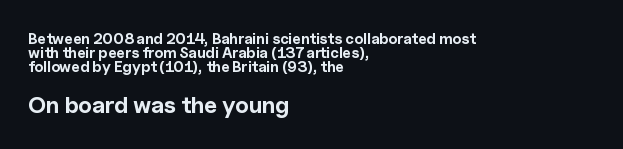
The image shows 23 px bold type, upright; set left-aligned, tight line spacing (0.95x), normal letter spacing, not underlined; the second (bottom) block is 1.53x larger.
